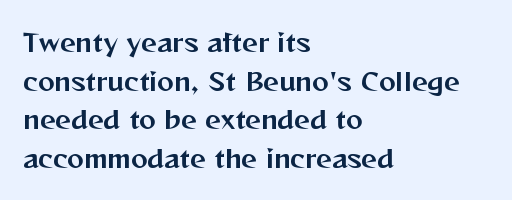
{"italic": "no", "underline": "no", "align": "left", "line_spacing": "normal", "line_spacing_ratio": 1.55, "letter_spacing": "normal", "letter_spacing_em": 0.0, "glyph_px": 25}
